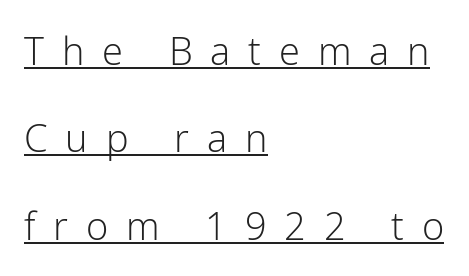
The image shows 38 px light sans-serif type, upright; set left-aligned, loose line spacing (2.3x), unusually wide letter spacing (+0.47 em), underlined; low stroke contrast and a medium x-height.
